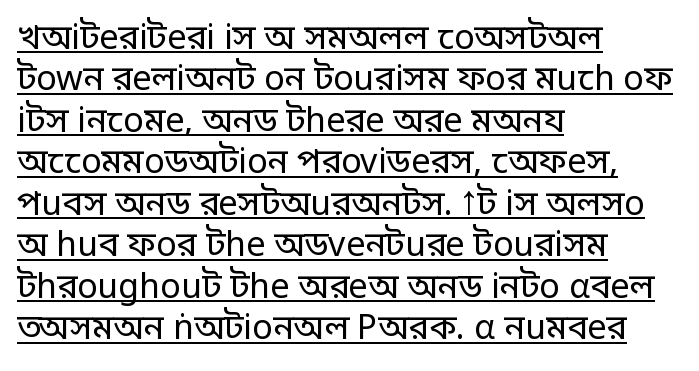
{"serif": "no", "italic": "no", "bold": "no", "weight": "regular", "width": "normal", "stroke_contrast": "low", "x_height": "large", "monospaced": "no", "underline": "yes", "align": "left", "line_spacing_ratio": 1.22, "letter_spacing": "normal", "letter_spacing_em": 0.0, "glyph_px": 34}
